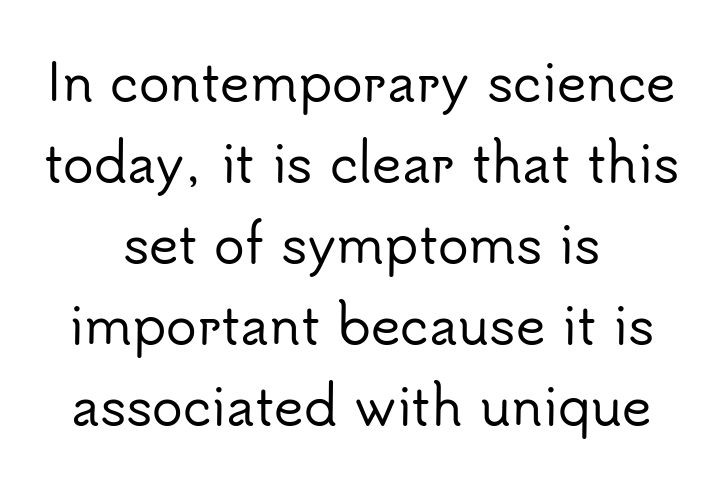
Grotesque or geometric, the face here clearly has no serifs. Anything drawn beneath the words? Only blank space. In terms of posture, this sample is upright. What stands out about the letter spacing? Nothing — it is the standard amount. Caption: multi-line text, centered on the measure. Looks like regular typesetting: each glyph gets only the width it needs.
